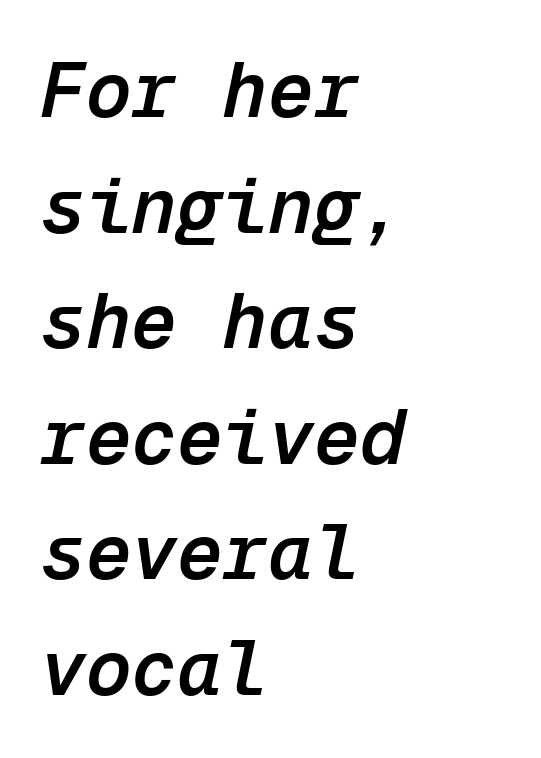
The image shows 76 px semibold type, italic (leaning right), monospaced; set left-aligned, normal line spacing (1.52x), normal letter spacing, not underlined; low stroke contrast and a medium x-height.
